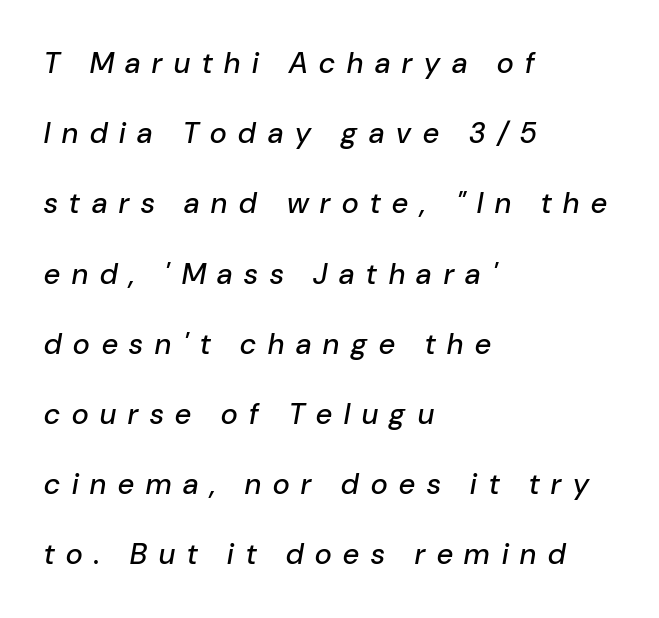
Q: Is the text italic (slanted)? A: Yes, it leans right by about 10 degrees.
Q: Is the text underlined? A: No.
Q: How is the paragraph aligned? A: Left-aligned.
Q: Is the spacing between letters normal or unusually wide? A: Unusually wide.
Q: Is the spacing between lines tight, normal or loose? A: Loose.
Q: Width (condensed, normal, or wide)? A: Normal.
Q: Stroke contrast? A: Low.
Q: x-height? A: Medium.
Q: Monospaced? A: No.
